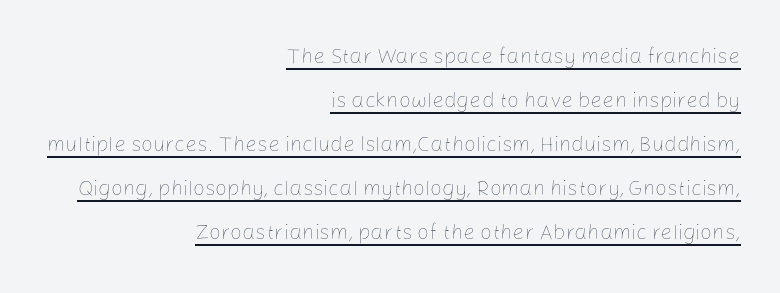
Q: Is the text bold? A: No.
Q: Is the text italic (slanted)? A: No, it is upright.
Q: Is the text underlined? A: Yes.
Q: How is the paragraph aligned? A: Right-aligned.
Q: Is the spacing between letters normal or unusually wide? A: Normal.
Q: Is the spacing between lines tight, normal or loose? A: Loose.
